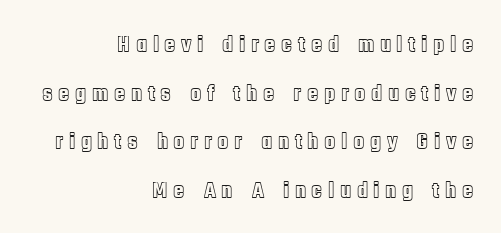
The ragged edge is on the left, which tells us the setting is flush right. Unmarked baselines from the first word to the last. Students, observe: this is what heavily led, spacious text looks like. This sample uses expanded letter spacing, leaving extra air between glyphs.
